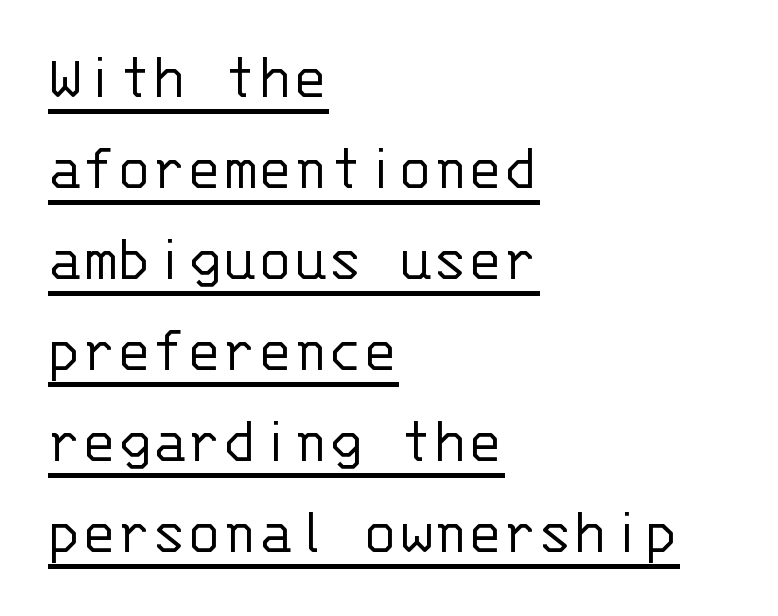
The image shows 65 px light sans-serif type, upright, monospaced; set left-aligned, normal line spacing (1.4x), normal letter spacing, underlined; low stroke contrast and a large x-height.
